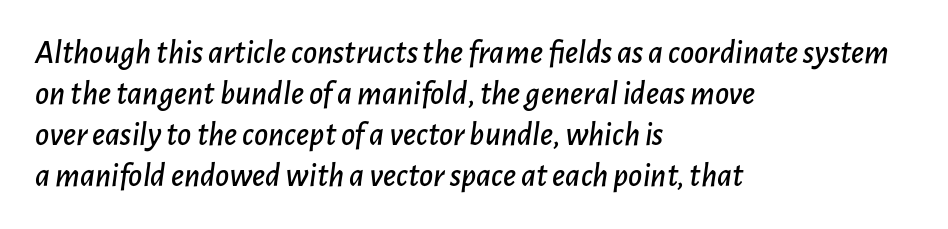
Q: Is the text italic (slanted)? A: Yes, it leans right by about 7 degrees.
Q: Is the text underlined? A: No.
Q: How is the paragraph aligned? A: Left-aligned.
Q: Is the spacing between letters normal or unusually wide? A: Normal.
Q: Width (condensed, normal, or wide)? A: Normal.
Q: Stroke contrast? A: Low.
Q: x-height? A: Medium.
Q: Monospaced? A: No.
